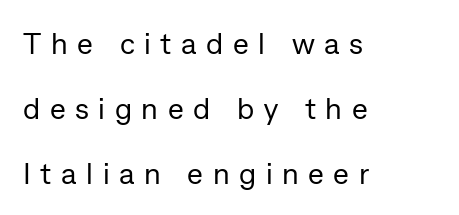
The image shows 30 px regular-weight sans-serif type, upright; set left-aligned, loose line spacing (2.17x), unusually wide letter spacing (+0.32 em), not underlined; low stroke contrast and a medium x-height.
